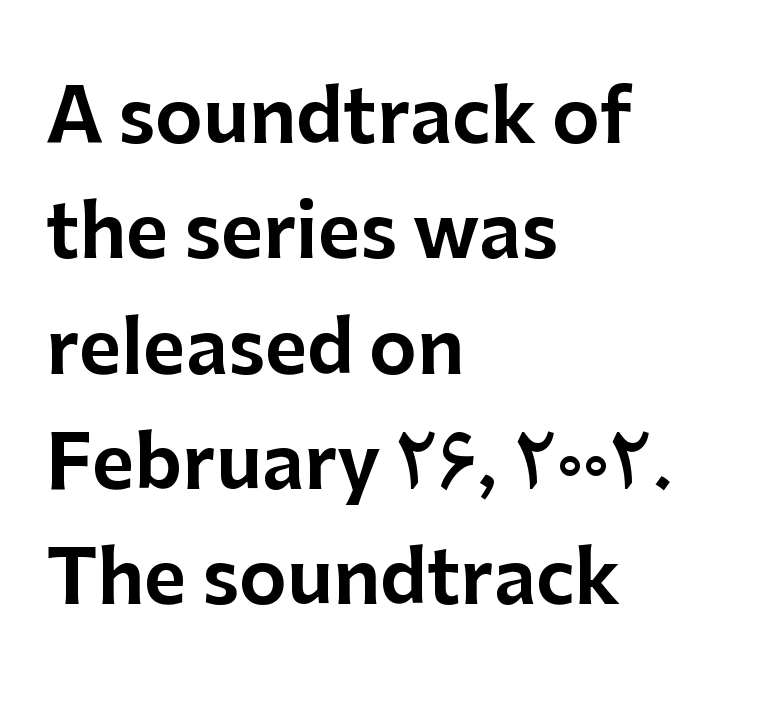
These lines are set flush left with a ragged right edge. Anything drawn beneath the words? Only blank space. Successive baselines arrive at the customary interval. Does the type have serifs? No, each stem ends abruptly.
